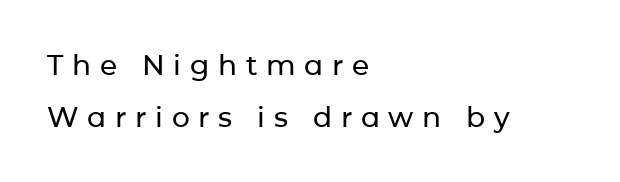
The image shows 28 px sans-serif type, upright; set left-aligned, line spacing 1.85x, unusually wide letter spacing (+0.31 em), not underlined; low stroke contrast and a medium x-height.
